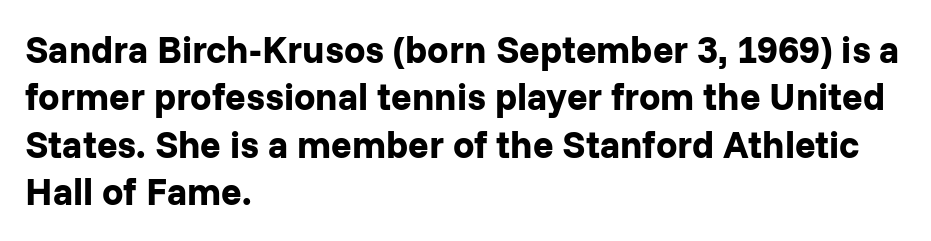
Heavy-handed strokes throughout: this text is bold. Lines of text with bare space underneath. How are the letters spaced? Ordinarily, with no added tracking. If you measured baseline to baseline, you'd find a middling distance. The letters advance in unequal steps, a hallmark of proportional type.
